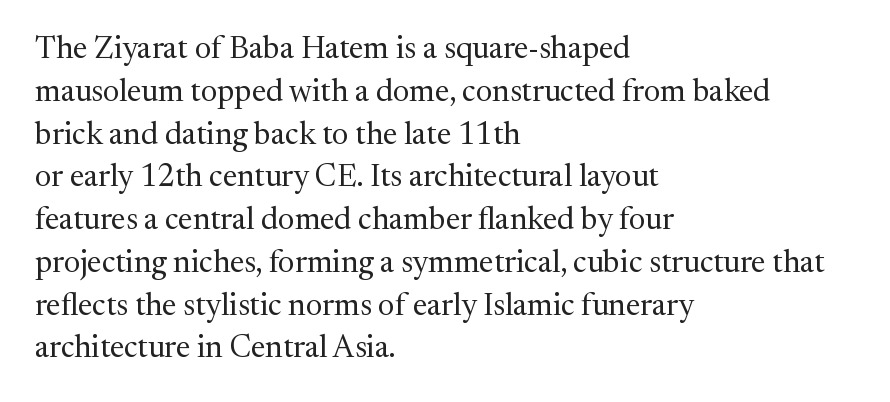
The image shows 31 px regular-weight serif type, upright; set left-aligned, normal line spacing (1.38x), normal letter spacing, not underlined; medium stroke contrast and a medium x-height.
